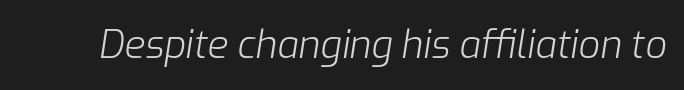
Has an underline been added? It has not. The axis of the letterforms is tilted away from vertical. Nothing unusual about the tracking: characters are spaced as the font intends. The strokes are not fattened; the text isn't bold. The rendering uses natural spacing where letterforms have individual widths.
